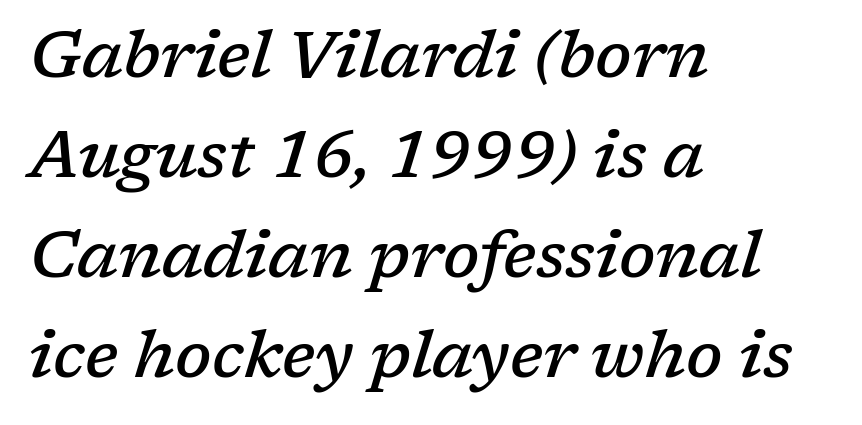
Think of a printed novel: that variable character pitch is what you see here. Caption: multi-line text, flush left, ragged right. The strokes are fattened partway — semibold, not bold. Are there feet on the stems? There are — it's a serif.
